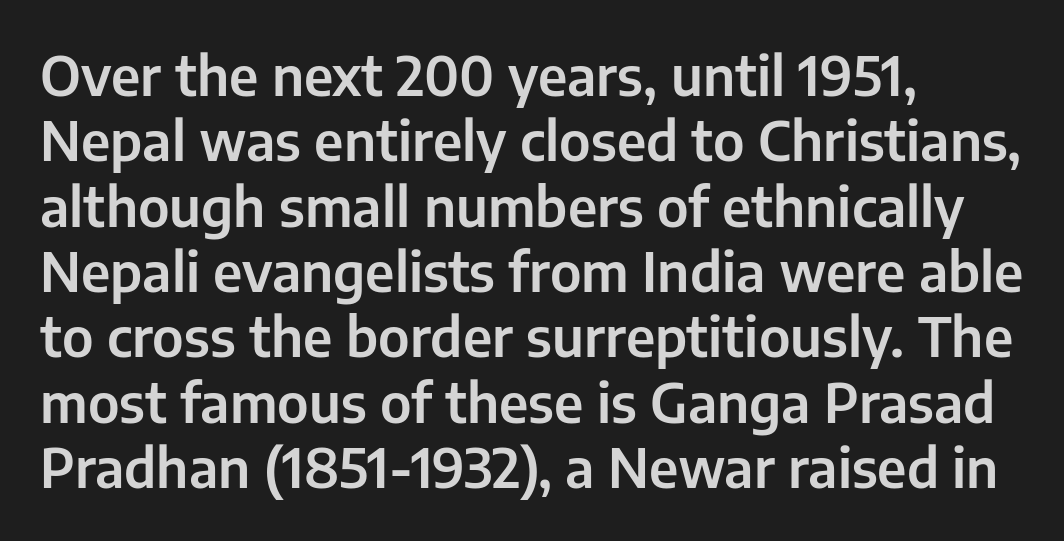
{"serif": "no", "italic": "no", "width": "normal", "stroke_contrast": "low", "x_height": "medium", "monospaced": "no", "underline": "no", "align": "left", "line_spacing_ratio": 1.21, "letter_spacing": "normal", "letter_spacing_em": 0.0, "glyph_px": 54}
